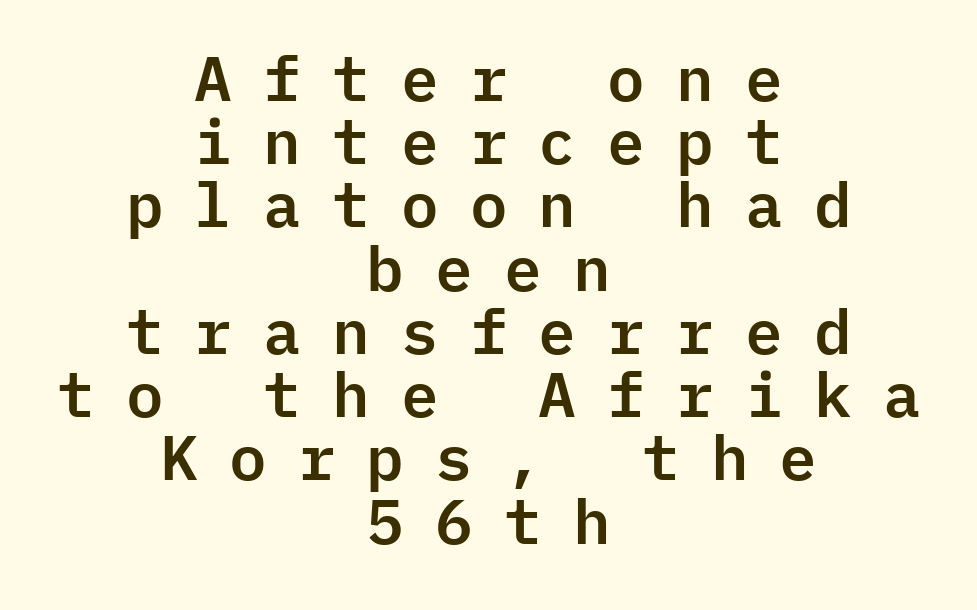
The image shows 62 px sans-serif type, upright, monospaced; set centered, tight line spacing (1.02x), unusually wide letter spacing (+0.47 em), not underlined; low stroke contrast and a medium x-height.
